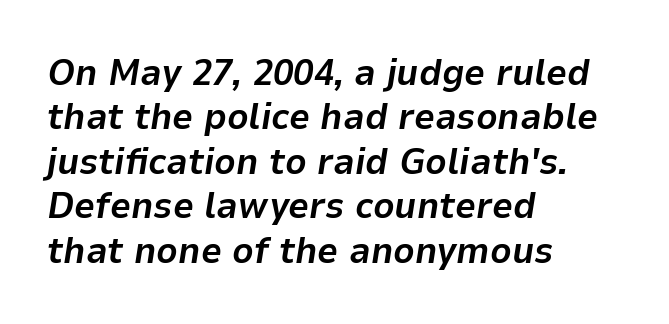
Q: Is the text bold? A: Yes.
Q: Is the text italic (slanted)? A: Yes, it leans right by about 9 degrees.
Q: Is the text underlined? A: No.
Q: How is the paragraph aligned? A: Left-aligned.
Q: Is the spacing between letters normal or unusually wide? A: Normal.
Q: Width (condensed, normal, or wide)? A: Normal.
Q: Stroke contrast? A: Low.
Q: x-height? A: Medium.
Q: Monospaced? A: No.
